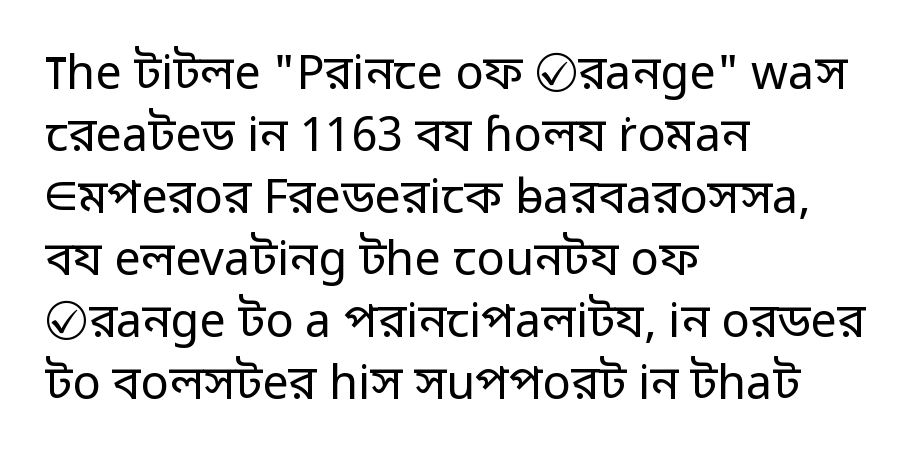
The image shows 47 px regular-weight sans-serif type, upright; set left-aligned, normal line spacing (1.32x), normal letter spacing, not underlined; low stroke contrast and a medium x-height.
